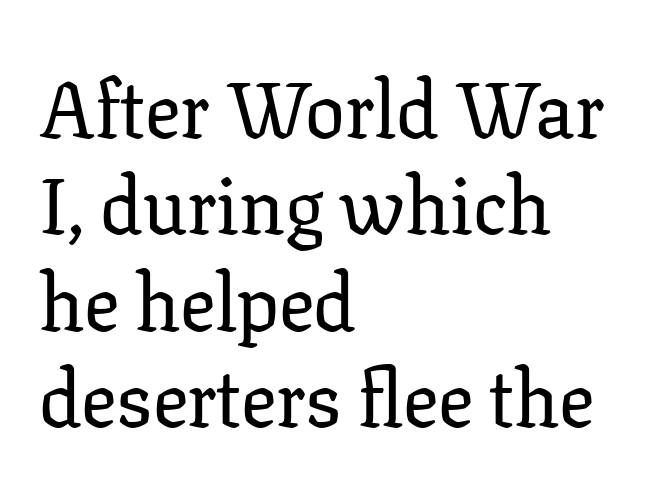
The image shows 79 px serif type, upright; set left-aligned, line spacing 1.22x, normal letter spacing, not underlined; low stroke contrast and a medium x-height.
